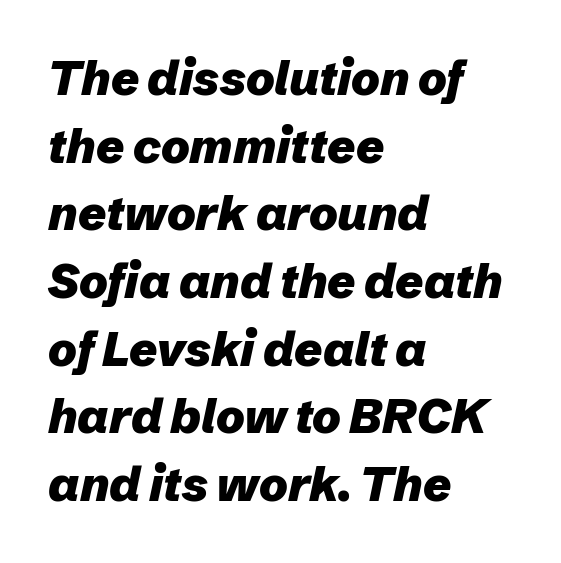
The image shows 48 px heavy type, italic (leaning right); set left-aligned, normal line spacing (1.41x), normal letter spacing, not underlined; low stroke contrast and a medium x-height.
